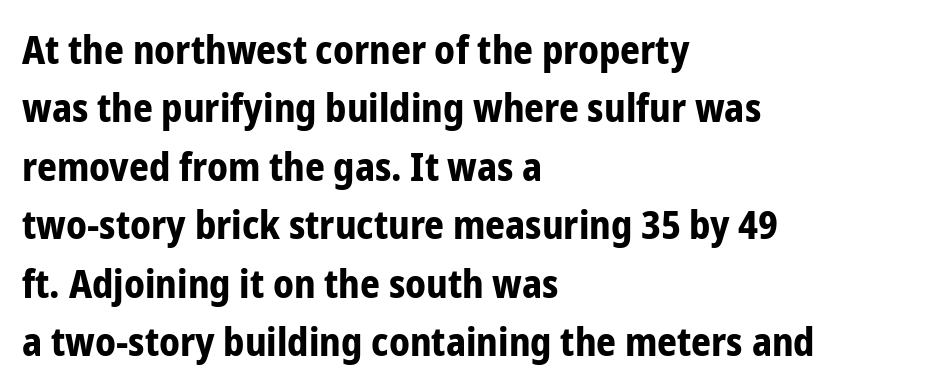
{"serif": "no", "italic": "no", "bold": "yes", "weight": "bold", "width": "condensed", "stroke_contrast": "low", "x_height": "medium", "monospaced": "no", "underline": "no", "align": "left", "line_spacing": "normal", "line_spacing_ratio": 1.5, "letter_spacing": "normal", "letter_spacing_em": 0.0, "glyph_px": 39}
